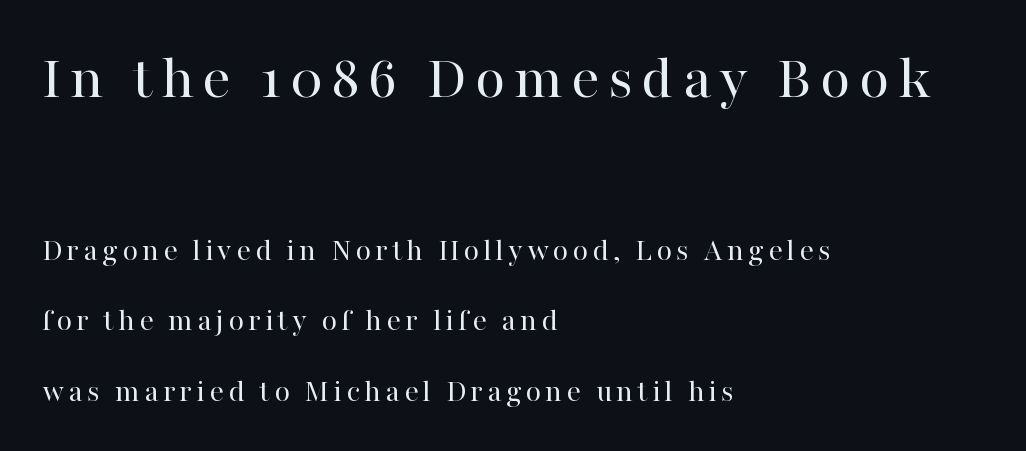
The image shows 63 px regular-weight serif type, upright; set left-aligned, loose line spacing (2.21x), not underlined; the first (top) block is 1.97x larger; high stroke contrast and a medium x-height.
